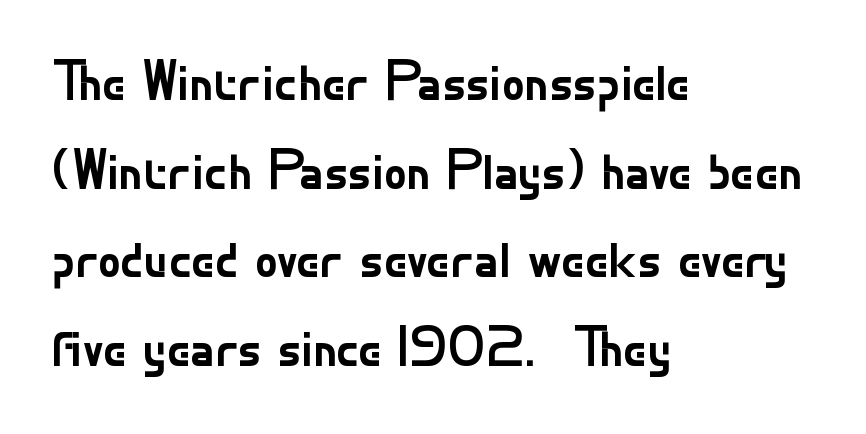
Is this a fixed-width face? No — the glyphs have proportional, varying widths. Clear beneath every line of the passage. If you drew a line through each stem, it would be perfectly vertical. No extra tracking has been applied to these lines. The designer went with a sans here, leaving each stem footless.
